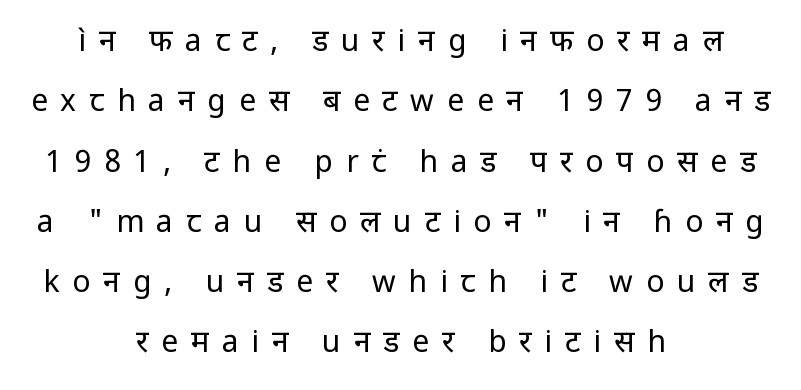
Q: Is the text bold? A: No.
Q: Is the text italic (slanted)? A: No, it is upright.
Q: Is the typeface a serif or a sans-serif typeface? A: Sans-serif.
Q: Is the text underlined? A: No.
Q: How is the paragraph aligned? A: Centered.
Q: Is the spacing between letters normal or unusually wide? A: Unusually wide.
Q: Is the spacing between lines tight, normal or loose? A: Loose.
Q: Width (condensed, normal, or wide)? A: Normal.
Q: Stroke contrast? A: Low.
Q: x-height? A: Medium.
Q: Monospaced? A: No.
